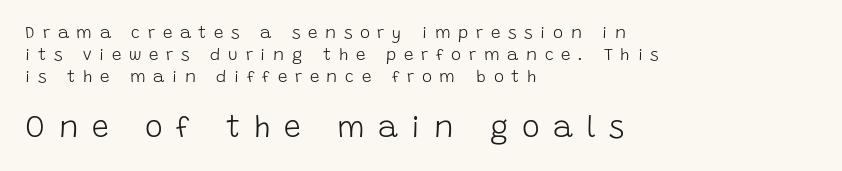
The image shows 30 px light sans-serif type, upright; set left-aligned, normal line spacing (1.3x), unusually wide letter spacing (+0.45 em), not underlined; the second (bottom) block is 1.76x larger; low stroke contrast and a large x-height.
